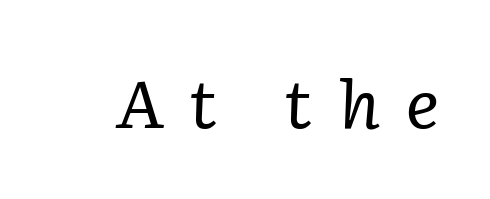
{"serif": "yes", "italic": "yes", "lean": "right", "slant_degrees": 2, "bold": "no", "weight": "regular", "width": "normal", "stroke_contrast": "low", "x_height": "medium", "monospaced": "no", "underline": "no", "letter_spacing": "wide", "letter_spacing_em": 0.37, "glyph_px": 66}
